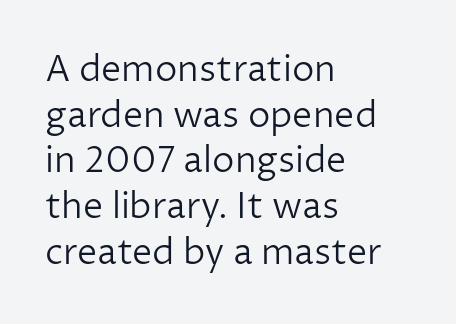
The image shows 36 px light sans-serif type, upright; set left-aligned, normal line spacing (1.27x), normal letter spacing, not underlined; low stroke contrast and a medium x-height.
